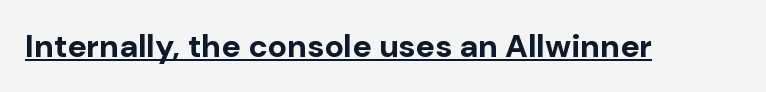
{"serif": "no", "italic": "no", "bold": "yes", "weight": "bold", "width": "normal", "stroke_contrast": "low", "x_height": "medium", "monospaced": "no", "underline": "yes", "letter_spacing": "normal", "letter_spacing_em": 0.0, "glyph_px": 32}
